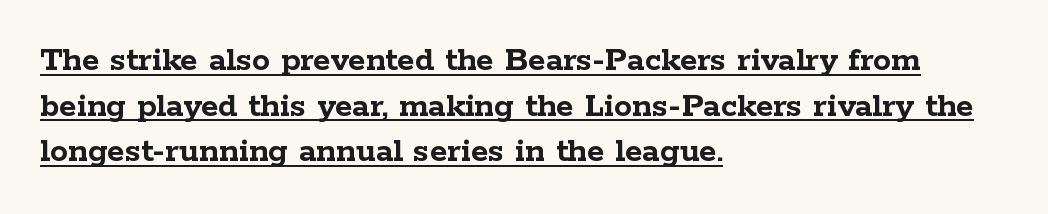
The rendered words wear a rule along their underside. Is this a fixed-width face? No — the glyphs have proportional, varying widths. Look at the stroke-to-counter ratio: heavy, a bold. In terms of posture, this sample is upright.
